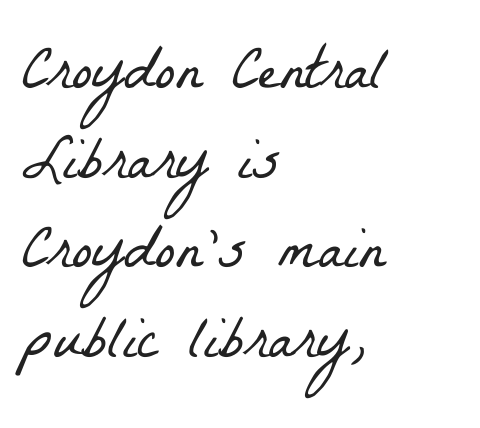
Bold? No — there's no thickening of the strokes. Think of a printed novel: that variable character pitch is what you see here. The type is set solid horizontally, with unmodified tracking. Notice how descenders clear the ascenders below comfortably — that's standard leading. All the whitespace from short lines collects on the right. Does the type have serifs? Yes, each stem ends in a small foot.
